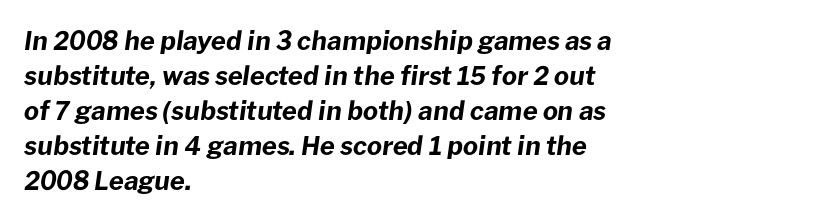
The image shows 26 px bold type, italic (leaning right); set left-aligned, normal line spacing (1.35x), normal letter spacing, not underlined.
